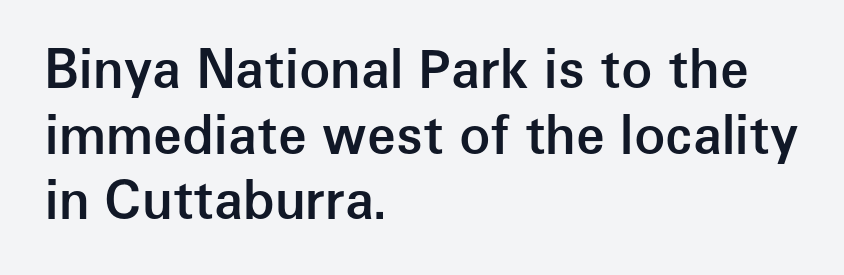
These lines carry some extra weight — a demibold, not a full bold. Inter-character spacing is left at the font's built-in metrics. Casual observation: everything's shoved over to the left. Nobody drew a line under any word here.
